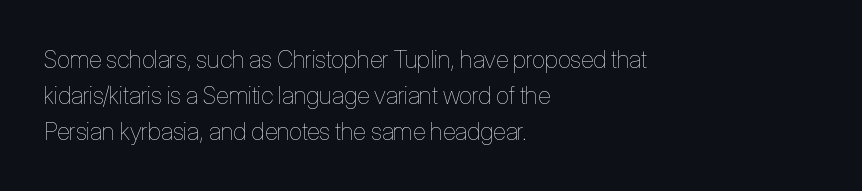
{"italic": "no", "bold": "no", "underline": "no", "align": "left", "line_spacing": "normal", "line_spacing_ratio": 1.51, "letter_spacing": "normal", "letter_spacing_em": 0.0, "glyph_px": 24}
